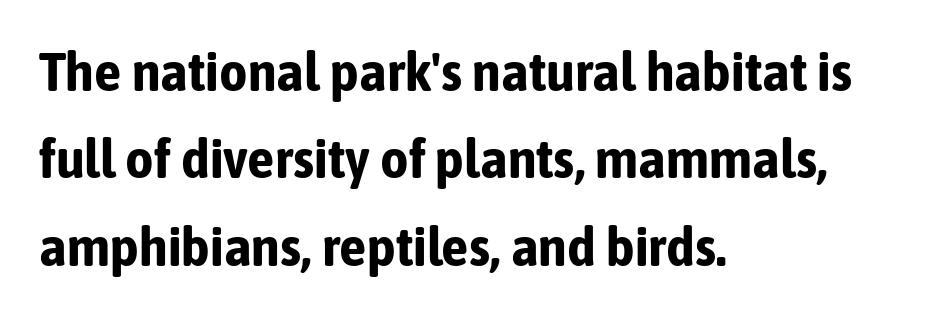
{"serif": "no", "italic": "no", "bold": "yes", "weight": "bold", "width": "condensed", "stroke_contrast": "low", "x_height": "medium", "monospaced": "no", "underline": "no", "align": "left", "line_spacing": "normal", "line_spacing_ratio": 1.59, "letter_spacing": "normal", "letter_spacing_em": 0.0, "glyph_px": 55}
